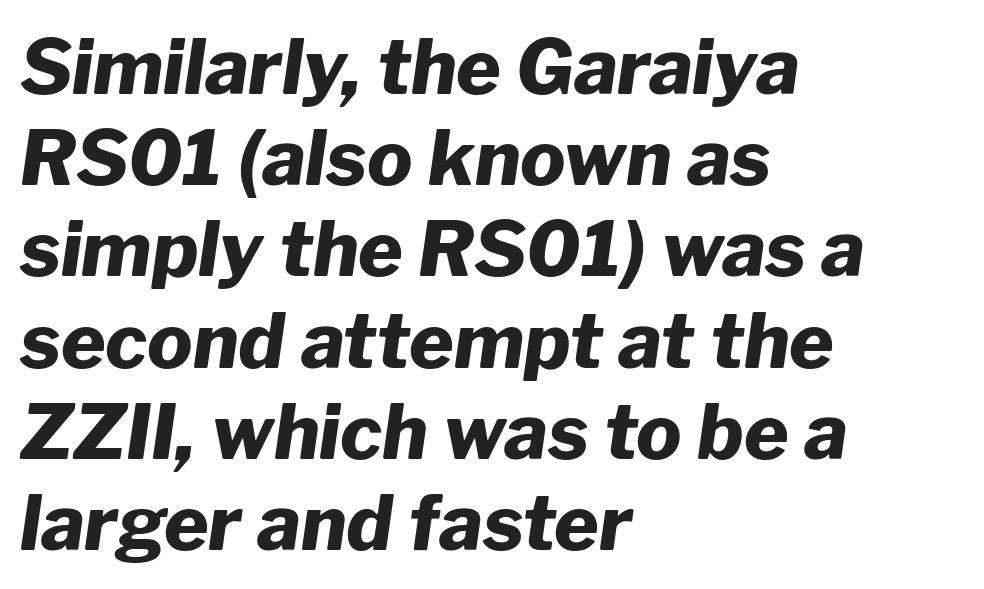
The image shows 76 px heavy type, italic (leaning right); set left-aligned, line spacing 1.2x, normal letter spacing, not underlined; low stroke contrast and a medium x-height.
